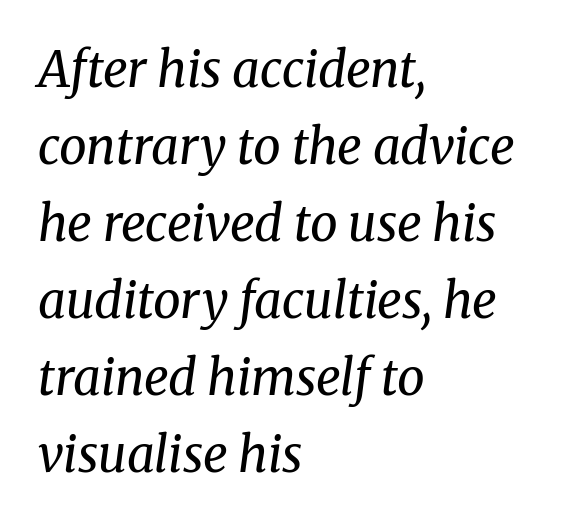
The image shows 49 px regular-weight serif type, italic (leaning right); set left-aligned, normal line spacing (1.57x), normal letter spacing, not underlined; medium stroke contrast and a medium x-height.
